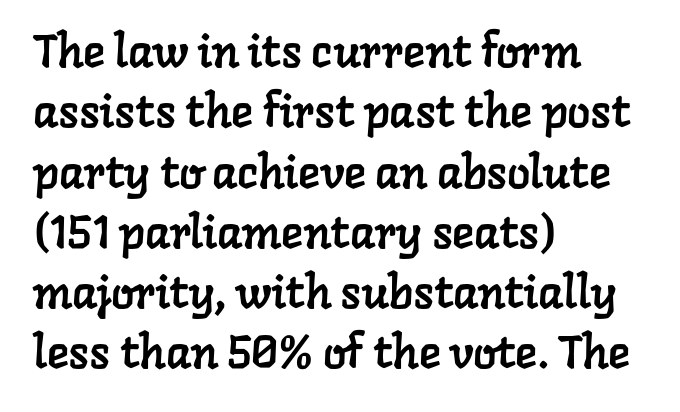
Q: Is the typeface a serif or a sans-serif typeface? A: Serif.
Q: Is the text underlined? A: No.
Q: How is the paragraph aligned? A: Left-aligned.
Q: Is the spacing between letters normal or unusually wide? A: Normal.
Q: Is the spacing between lines tight, normal or loose? A: Normal.
Q: Width (condensed, normal, or wide)? A: Normal.
Q: Stroke contrast? A: Low.
Q: x-height? A: Medium.
Q: Monospaced? A: No.
